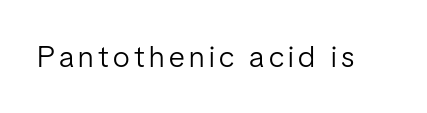
{"serif": "no", "italic": "no", "bold": "no", "weight": "light", "width": "condensed", "stroke_contrast": "low", "x_height": "medium", "monospaced": "no", "underline": "no", "glyph_px": 30}
